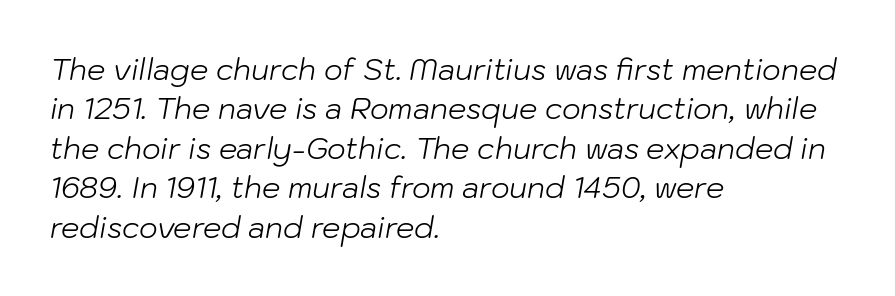
The glyphs look as if they've been sheared to an angle. Weight: in the light-to-regular range. Rows of type keep a routine distance in the vertical direction. Unmarked baselines from the first word to the last. Short note: letters normally spaced. If you drew a ruler down the left edge, every line would touch it.
